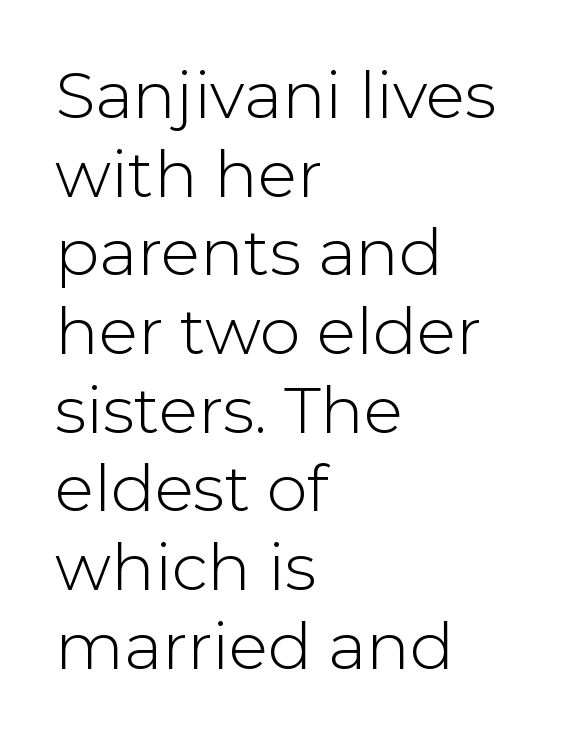
This sample has the flowing, uneven cadence of proportional lettering. The rag falls on the right side of this text block. Classification — sans serif. The strokes are not fattened; the text isn't bold. Tracking value appears to be zero — textbook default spacing.
